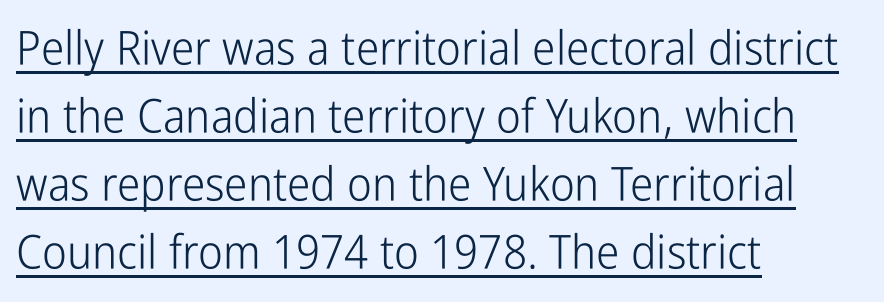
Q: Is the text bold? A: No.
Q: Is the text italic (slanted)? A: No, it is upright.
Q: Is the typeface a serif or a sans-serif typeface? A: Sans-serif.
Q: Is the text underlined? A: Yes.
Q: How is the paragraph aligned? A: Left-aligned.
Q: Is the spacing between letters normal or unusually wide? A: Normal.
Q: Is the spacing between lines tight, normal or loose? A: Normal.
Q: Width (condensed, normal, or wide)? A: Condensed.
Q: Stroke contrast? A: Low.
Q: x-height? A: Medium.
Q: Monospaced? A: No.
